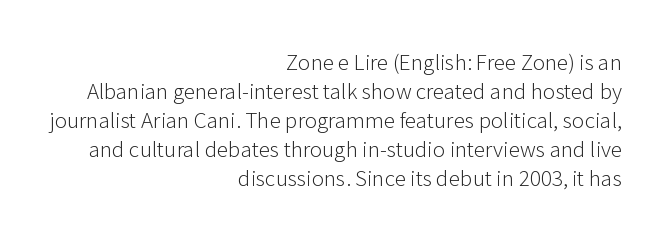
Q: Is the text bold? A: No.
Q: Is the text italic (slanted)? A: No, it is upright.
Q: Is the text underlined? A: No.
Q: How is the paragraph aligned? A: Right-aligned.
Q: Is the spacing between letters normal or unusually wide? A: Normal.
Q: Is the spacing between lines tight, normal or loose? A: Normal.
